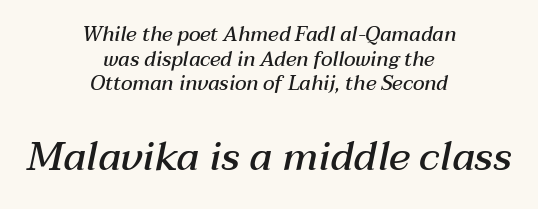
{"italic": "yes", "lean": "right", "slant_degrees": 12, "bold": "semi", "weight": "semibold", "width": "normal", "stroke_contrast": "medium", "x_height": "medium", "monospaced": "no", "underline": "no", "align": "center", "line_spacing_ratio": 1.23, "letter_spacing": "normal", "letter_spacing_em": 0.0, "larger_block": "second", "size_ratio": 2.0, "glyph_px": 40}
